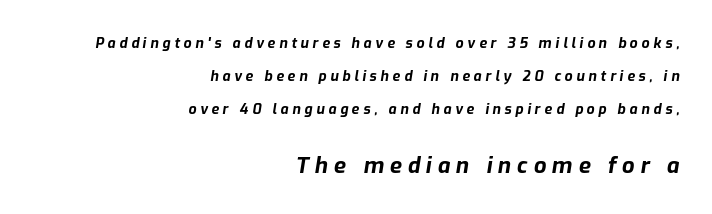
The image shows 22 px bold type, italic (leaning right); set right-aligned, loose line spacing (2.36x), unusually wide letter spacing (+0.27 em), not underlined; the second (bottom) block is 1.57x larger.
